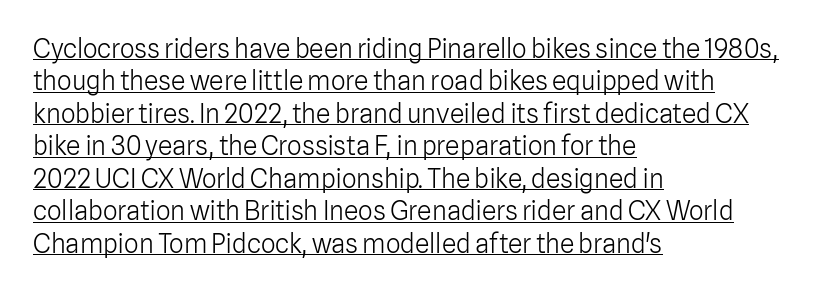
The image shows 26 px text type, upright; set left-aligned, normal line spacing (1.25x), normal letter spacing, underlined.
